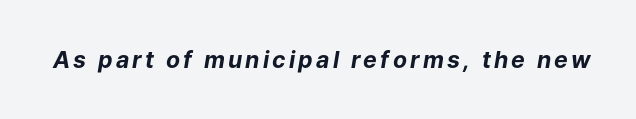
Q: Is the text bold? A: Yes.
Q: Is the text italic (slanted)? A: Yes, it leans right by about 9 degrees.
Q: Is the text underlined? A: No.
